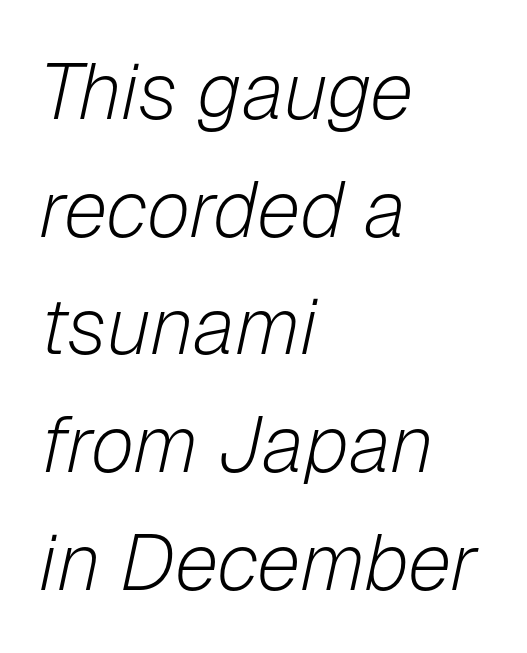
{"italic": "yes", "lean": "right", "slant_degrees": 12, "bold": "no", "weight": "light", "width": "normal", "stroke_contrast": "low", "x_height": "medium", "monospaced": "no", "underline": "no", "align": "left", "line_spacing": "normal", "line_spacing_ratio": 1.49, "letter_spacing": "normal", "letter_spacing_em": 0.0, "glyph_px": 79}
